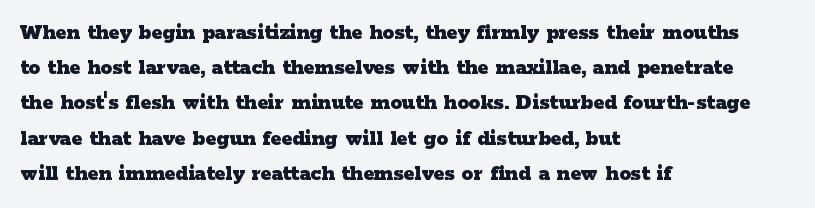
Q: Is the text bold? A: Yes.
Q: Is the text italic (slanted)? A: No, it is upright.
Q: Is the text underlined? A: No.
Q: How is the paragraph aligned? A: Left-aligned.
Q: Is the spacing between letters normal or unusually wide? A: Normal.
Q: Is the spacing between lines tight, normal or loose? A: Normal.
